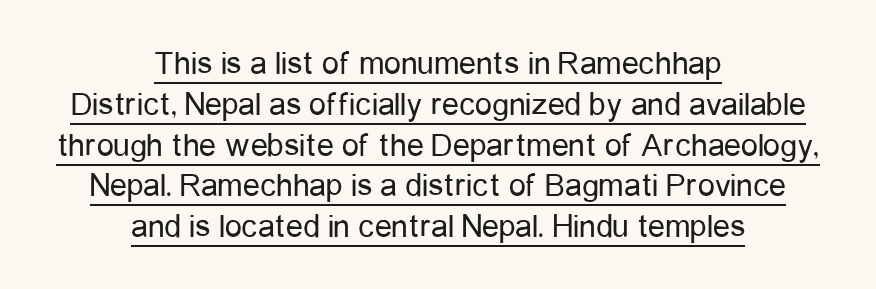
The image shows 34 px regular-weight, condensed sans-serif type, upright; set centered, line spacing 1.2x, normal letter spacing, underlined; low stroke contrast and a medium x-height.
